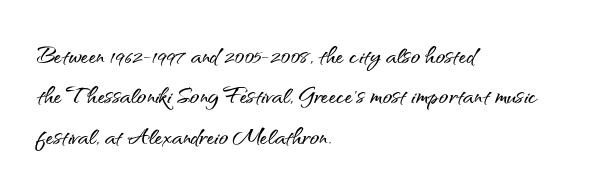
The strip under each line holds only bare page. The vertical gap from one line to the next is medium. This rendering leaves character spacing at its baseline value. Serif or sans? Sans — the stroke terminals are bare.
